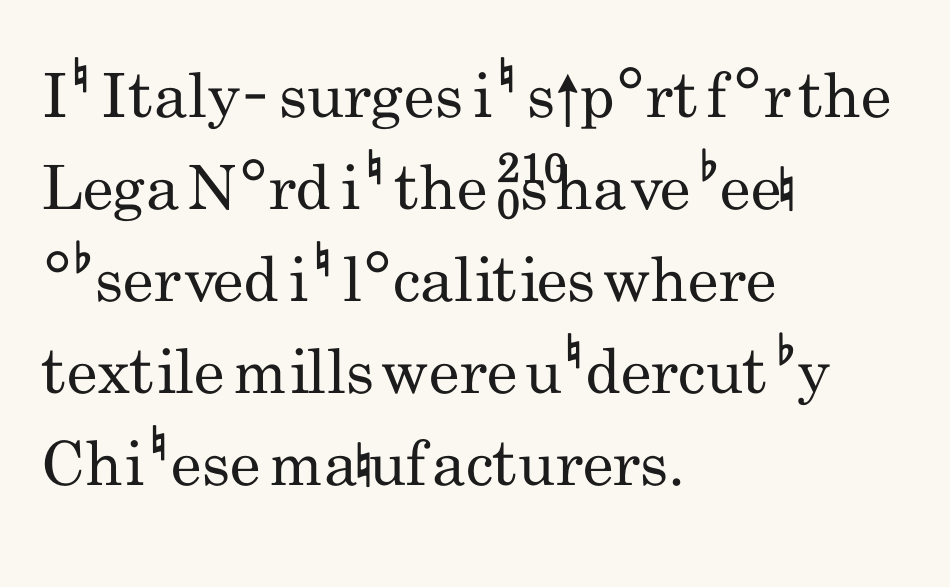
{"serif": "no", "italic": "no", "bold": "no", "weight": "regular", "width": "condensed", "stroke_contrast": "low", "x_height": "small", "monospaced": "no", "underline": "no", "align": "left", "line_spacing": "normal", "line_spacing_ratio": 1.51, "letter_spacing": "normal", "letter_spacing_em": 0.0, "glyph_px": 61}
